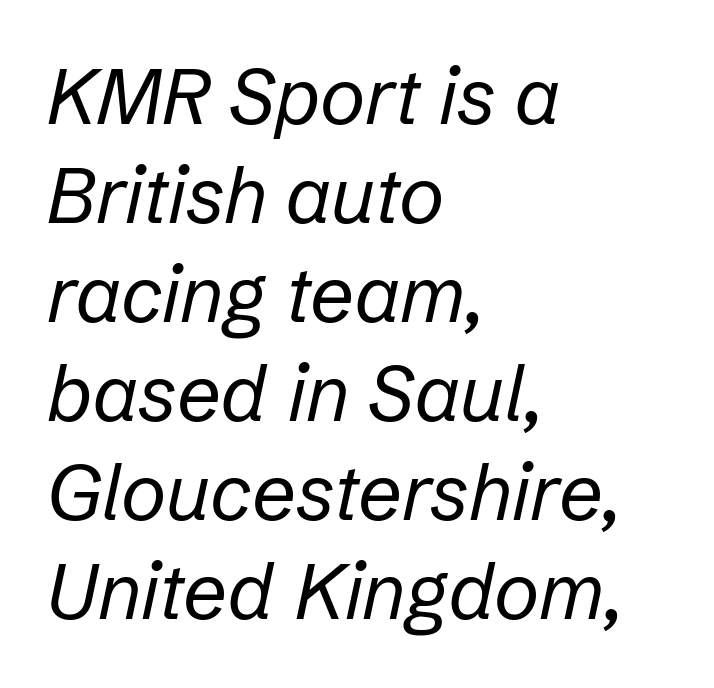
{"italic": "yes", "lean": "right", "slant_degrees": 12, "bold": "no", "weight": "regular", "width": "normal", "stroke_contrast": "low", "x_height": "medium", "monospaced": "no", "underline": "no", "align": "left", "line_spacing": "normal", "line_spacing_ratio": 1.27, "letter_spacing": "normal", "letter_spacing_em": 0.0, "glyph_px": 78}
